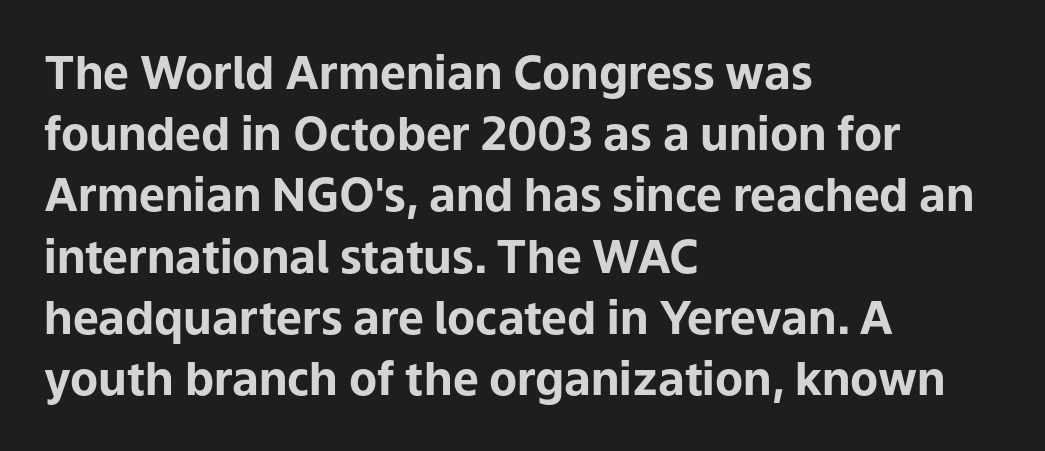
{"serif": "no", "italic": "no", "bold": "yes", "weight": "bold", "width": "normal", "stroke_contrast": "low", "x_height": "medium", "monospaced": "no", "underline": "no", "align": "left", "line_spacing": "normal", "line_spacing_ratio": 1.33, "letter_spacing": "normal", "letter_spacing_em": 0.0, "glyph_px": 46}
